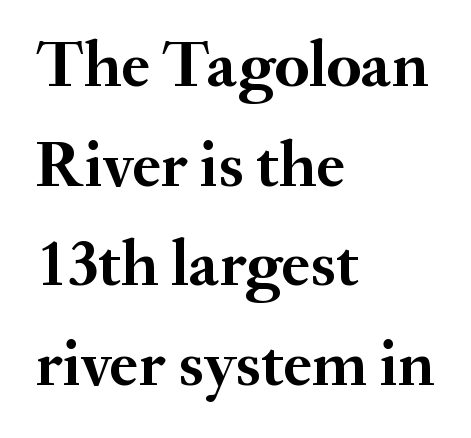
The image shows 66 px semibold serif type, upright; set left-aligned, normal line spacing (1.51x), normal letter spacing, not underlined; medium stroke contrast and a small x-height.
